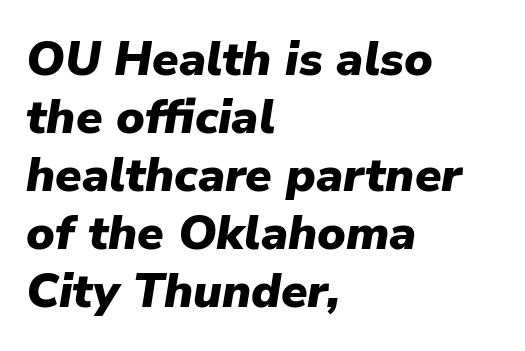
The image shows 48 px heavy type, italic (leaning right); set left-aligned, line spacing 1.21x, normal letter spacing, not underlined; low stroke contrast and a medium x-height.
